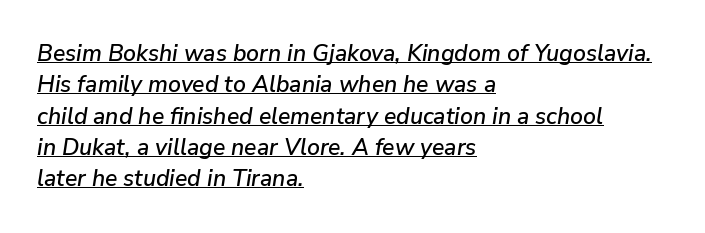
{"italic": "yes", "lean": "right", "slant_degrees": 9, "underline": "yes", "align": "left", "line_spacing": "normal", "line_spacing_ratio": 1.36, "letter_spacing": "normal", "letter_spacing_em": 0.0, "glyph_px": 23}
